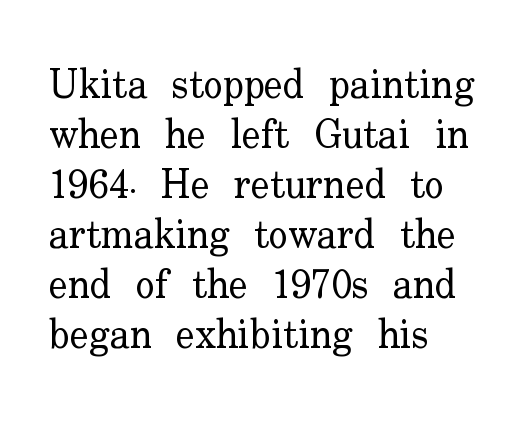
The lines in this sample share a left origin and differ only in where they stop. No heavy texture on the line: the type isn't bold. What kind of face is this? One with serifs. Descender tails drop into unmarked territory.
